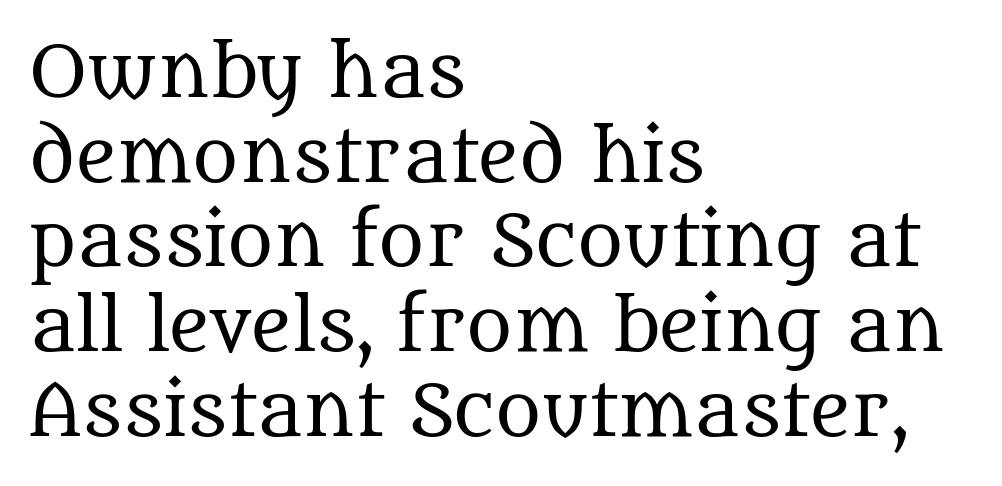
Q: Is the text bold? A: No.
Q: Is the text italic (slanted)? A: No, it is upright.
Q: Is the typeface a serif or a sans-serif typeface? A: Serif.
Q: Is the text underlined? A: No.
Q: How is the paragraph aligned? A: Left-aligned.
Q: Is the spacing between letters normal or unusually wide? A: Normal.
Q: Width (condensed, normal, or wide)? A: Normal.
Q: Stroke contrast? A: Medium.
Q: x-height? A: Large.
Q: Monospaced? A: No.
